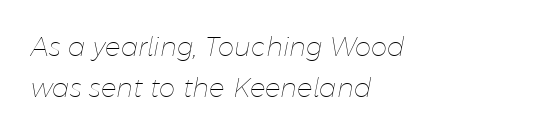
Q: Is the text bold? A: No.
Q: Is the text italic (slanted)? A: Yes, it leans right by about 11 degrees.
Q: Is the text underlined? A: No.
Q: How is the paragraph aligned? A: Left-aligned.
Q: Is the spacing between letters normal or unusually wide? A: Normal.
Q: Is the spacing between lines tight, normal or loose? A: Normal.
